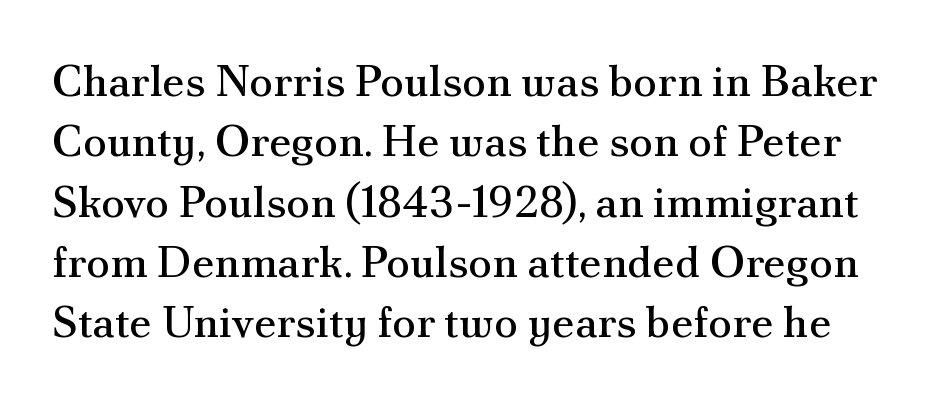
Q: Is the text bold? A: No.
Q: Is the text italic (slanted)? A: No, it is upright.
Q: Is the typeface a serif or a sans-serif typeface? A: Serif.
Q: Is the text underlined? A: No.
Q: Is the spacing between letters normal or unusually wide? A: Normal.
Q: Is the spacing between lines tight, normal or loose? A: Normal.
Q: Width (condensed, normal, or wide)? A: Normal.
Q: Stroke contrast? A: Medium.
Q: x-height? A: Small.
Q: Monospaced? A: No.
